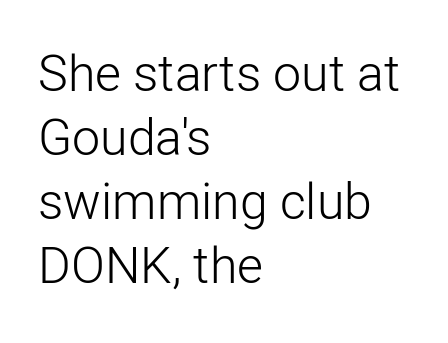
Q: Is the text bold? A: No.
Q: Is the text italic (slanted)? A: No, it is upright.
Q: Is the typeface a serif or a sans-serif typeface? A: Sans-serif.
Q: Is the text underlined? A: No.
Q: How is the paragraph aligned? A: Left-aligned.
Q: Is the spacing between letters normal or unusually wide? A: Normal.
Q: Is the spacing between lines tight, normal or loose? A: Normal.
Q: Width (condensed, normal, or wide)? A: Normal.
Q: Stroke contrast? A: Low.
Q: x-height? A: Medium.
Q: Monospaced? A: No.
